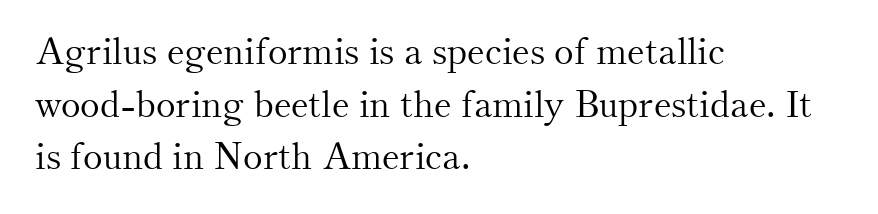
{"serif": "yes", "italic": "no", "bold": "no", "weight": "light", "width": "normal", "stroke_contrast": "medium", "x_height": "small", "monospaced": "no", "underline": "no", "align": "left", "line_spacing": "normal", "line_spacing_ratio": 1.42, "letter_spacing": "normal", "letter_spacing_em": 0.0, "glyph_px": 37}
